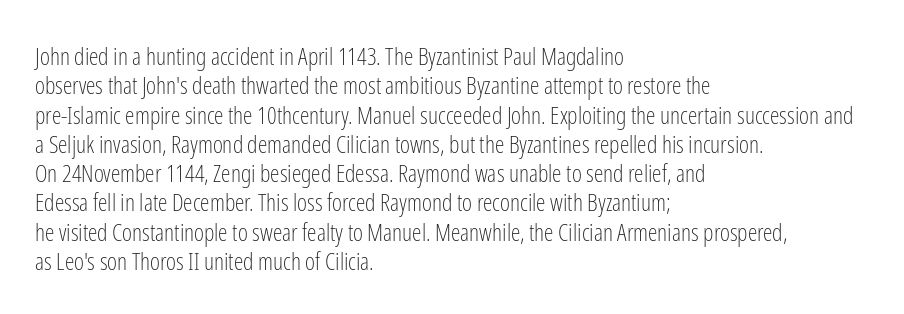
The image shows 24 px text type, upright; set left-aligned, line spacing 1.22x, normal letter spacing, not underlined.
